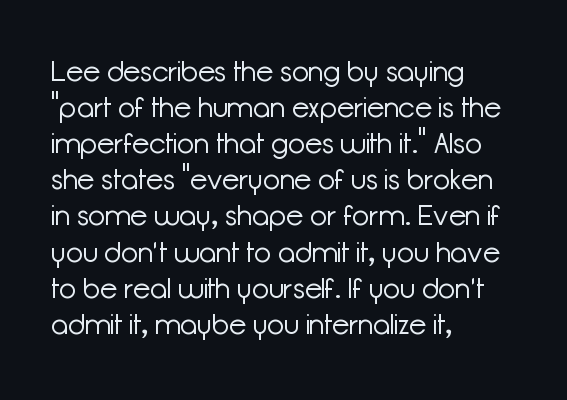
Q: Is the text bold? A: No.
Q: Is the text italic (slanted)? A: No, it is upright.
Q: Is the typeface a serif or a sans-serif typeface? A: Sans-serif.
Q: Is the text underlined? A: No.
Q: How is the paragraph aligned? A: Left-aligned.
Q: Is the spacing between letters normal or unusually wide? A: Normal.
Q: Is the spacing between lines tight, normal or loose? A: Normal.
Q: Width (condensed, normal, or wide)? A: Normal.
Q: Stroke contrast? A: Low.
Q: x-height? A: Medium.
Q: Monospaced? A: No.
